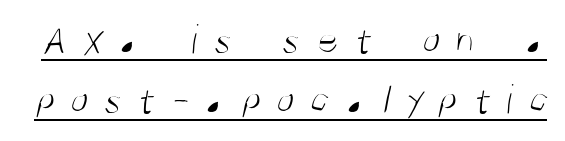
This sample has the flowing, uneven cadence of proportional lettering. Does the leading feel generous? No, just average. The type is letterspaced generously, with wide tracking. No extra ink here — the face is not bold. Letterform terminals end flat and unadorned throughout the passage. Notice how a bar underscores the lettering throughout.
